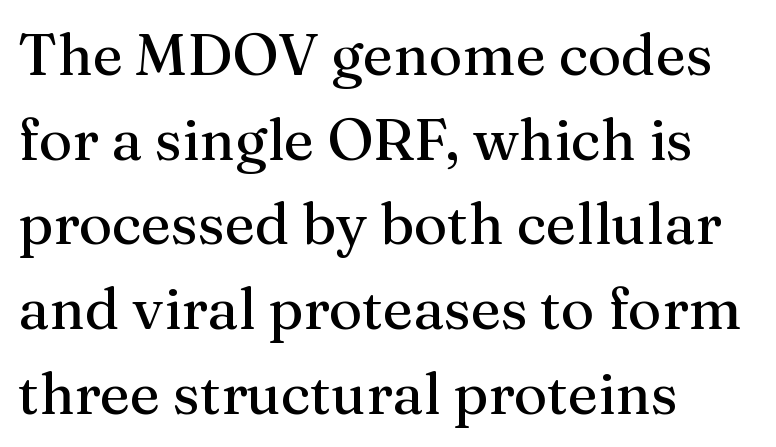
Q: Is the text bold? A: No.
Q: Is the text italic (slanted)? A: No, it is upright.
Q: Is the typeface a serif or a sans-serif typeface? A: Serif.
Q: Is the text underlined? A: No.
Q: How is the paragraph aligned? A: Left-aligned.
Q: Is the spacing between letters normal or unusually wide? A: Normal.
Q: Is the spacing between lines tight, normal or loose? A: Normal.
Q: Width (condensed, normal, or wide)? A: Normal.
Q: Stroke contrast? A: Medium.
Q: x-height? A: Medium.
Q: Monospaced? A: No.
